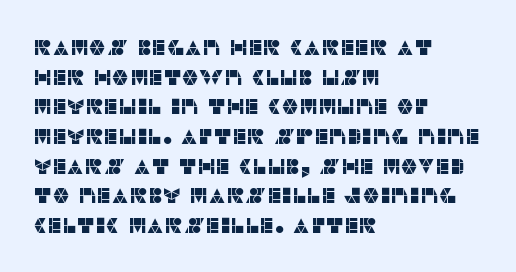
The image shows 22 px text type, upright; set left-aligned, normal line spacing (1.35x), normal letter spacing, not underlined.
